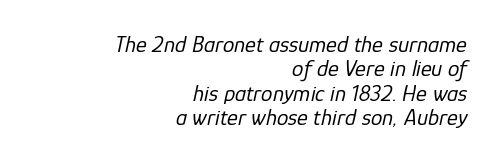
{"italic": "yes", "lean": "right", "slant_degrees": 12, "bold": "no", "underline": "no", "align": "right", "line_spacing": "tight", "line_spacing_ratio": 1.06, "letter_spacing": "normal", "letter_spacing_em": 0.0, "glyph_px": 23}
